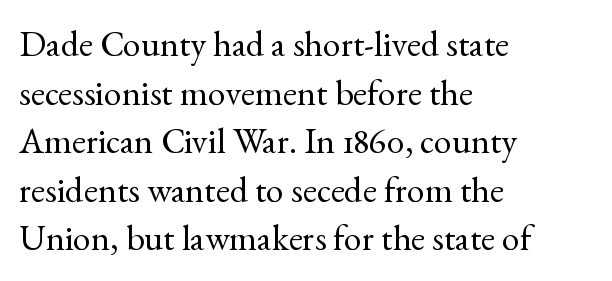
{"serif": "yes", "italic": "no", "bold": "no", "weight": "regular", "width": "normal", "x_height": "small", "monospaced": "no", "underline": "no", "align": "left", "line_spacing": "normal", "line_spacing_ratio": 1.35, "letter_spacing": "normal", "letter_spacing_em": 0.0, "glyph_px": 36}
